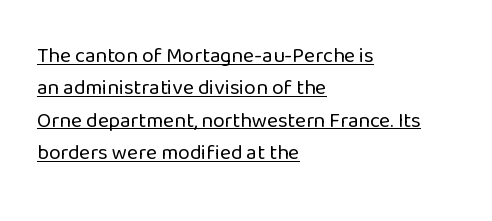
{"italic": "no", "bold": "no", "underline": "yes", "align": "left", "line_spacing": "normal", "line_spacing_ratio": 1.54, "letter_spacing": "normal", "letter_spacing_em": 0.0, "glyph_px": 21}
